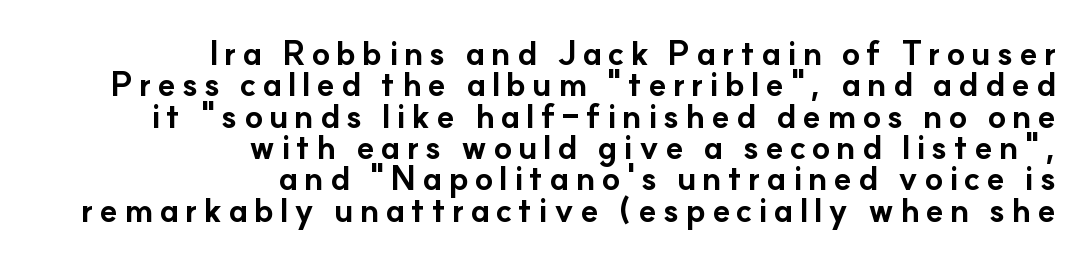
The image shows 33 px bold sans-serif type, upright; set right-aligned, tight line spacing (0.95x), not underlined; low stroke contrast and a small x-height.
